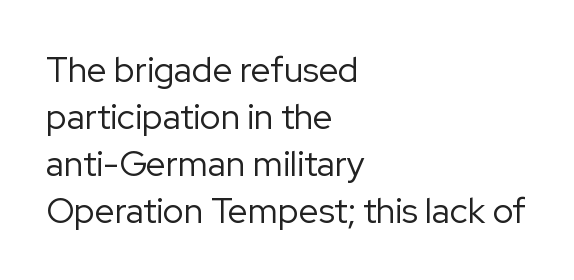
{"serif": "no", "italic": "no", "bold": "no", "weight": "regular", "width": "normal", "stroke_contrast": "low", "x_height": "medium", "monospaced": "no", "underline": "no", "align": "left", "line_spacing": "normal", "line_spacing_ratio": 1.34, "letter_spacing": "normal", "letter_spacing_em": 0.0, "glyph_px": 35}
